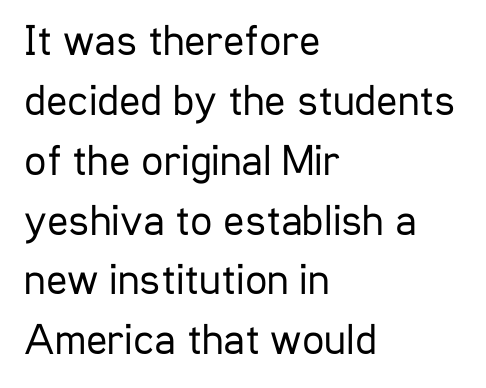
Ascenders rise straight up at ninety degrees. The glyphs are unaccompanied by any horizontal stroke below them. Students, note that the glyphs here touch the page at normal intervals. The passage shown is typeset with a sans-serif family.
